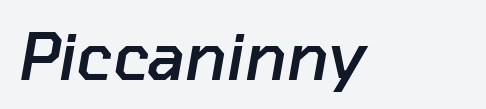
{"italic": "yes", "lean": "right", "slant_degrees": 10, "bold": "semi", "weight": "semibold", "width": "normal", "stroke_contrast": "low", "x_height": "medium", "monospaced": "no", "underline": "no", "letter_spacing": "normal", "letter_spacing_em": 0.0, "glyph_px": 64}
